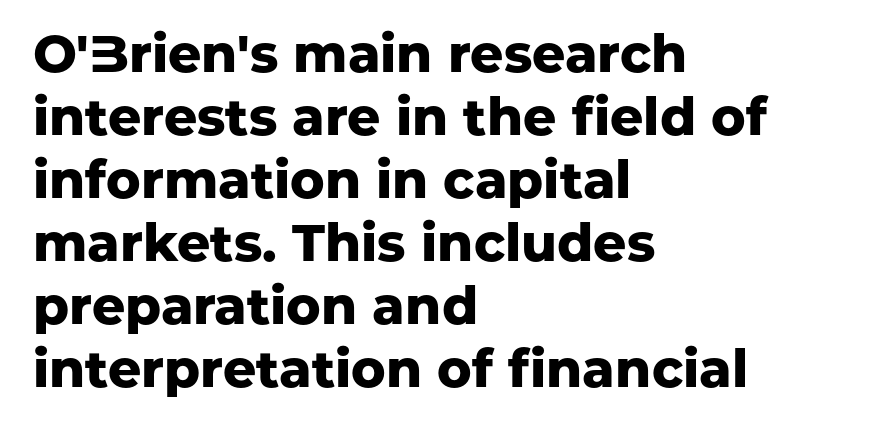
The gap between lines stays unmarked. The letters stand upright; this is a roman face. No extra tracking has been applied to these lines. Nope, no serifs anywhere on these letters.
